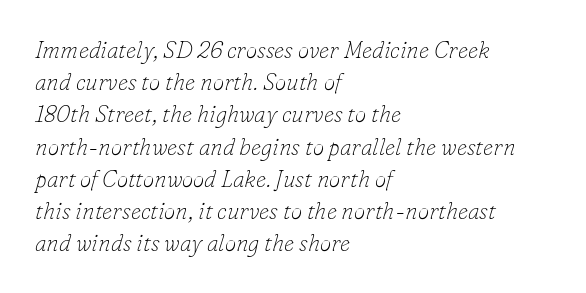
{"italic": "yes", "lean": "right", "slant_degrees": 16, "bold": "no", "underline": "no", "align": "left", "line_spacing": "normal", "line_spacing_ratio": 1.4, "letter_spacing": "normal", "letter_spacing_em": 0.0, "glyph_px": 23}
